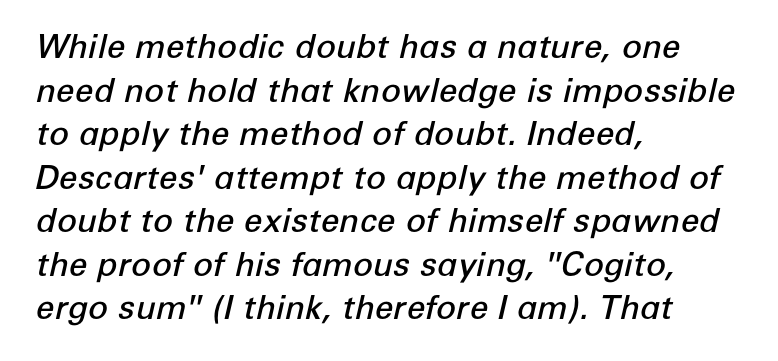
Note the varied advance widths — an 'i' is clearly narrower than an 'm'. The letterforms sit shoulder to shoulder at normal distance. Summary of weight: moderately heavy, a semibold. Short and long lines alike share a common starting point at left. Plain, unruled lines of type. A typesetter would mark this as italic.
